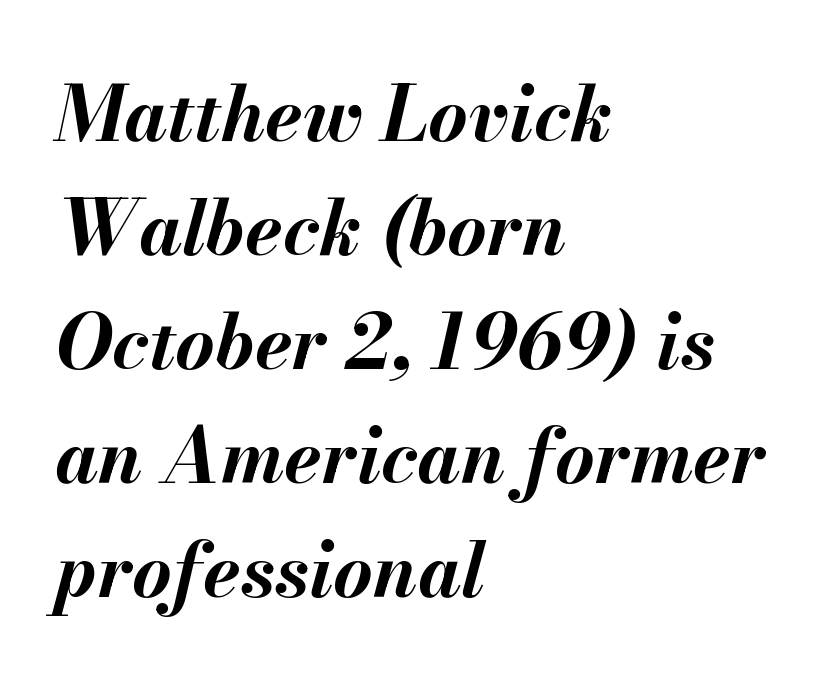
A clean baseline with only descenders dipping below it. The block of text has a typical density, with ordinary space between rows. Does the weight exceed regular? Yes, all the way to bold. How are the letters spaced? Ordinarily, with no added tracking. Would a proofreader flag this as italicized? Yes.
